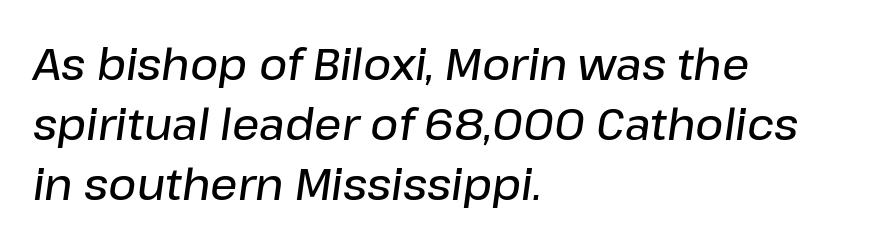
Underline: absent. Notice how the stems are inclined rather than vertical — that's the hallmark of italics. The passage shown has conventional tracking throughout. Horizontal bands of white between lines are of average thickness. These lines are rendered in a variable-pitch font. Summary of weight: moderately heavy, a semibold.
